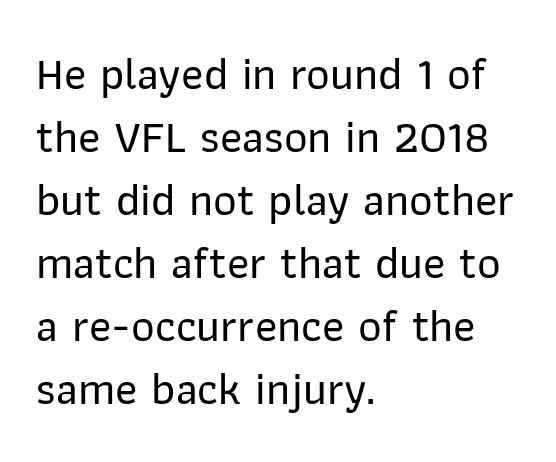
Q: Is the text italic (slanted)? A: No, it is upright.
Q: Is the typeface a serif or a sans-serif typeface? A: Sans-serif.
Q: Is the text underlined? A: No.
Q: How is the paragraph aligned? A: Left-aligned.
Q: Is the spacing between letters normal or unusually wide? A: Normal.
Q: Is the spacing between lines tight, normal or loose? A: Normal.
Q: Width (condensed, normal, or wide)? A: Normal.
Q: Stroke contrast? A: Low.
Q: x-height? A: Medium.
Q: Monospaced? A: No.
